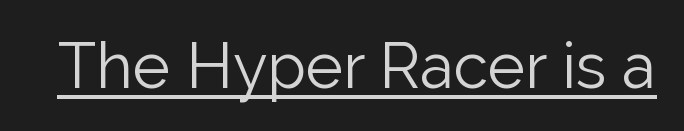
{"serif": "no", "italic": "no", "bold": "no", "weight": "light", "width": "normal", "stroke_contrast": "low", "x_height": "medium", "monospaced": "no", "underline": "yes", "letter_spacing": "normal", "letter_spacing_em": 0.0, "glyph_px": 63}
